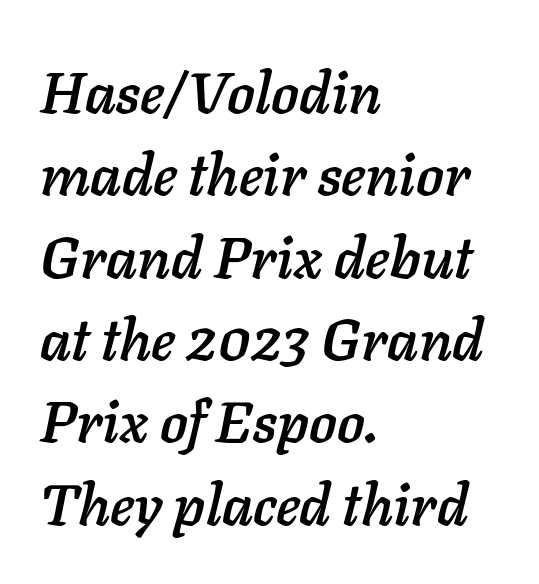
{"italic": "yes", "lean": "right", "slant_degrees": 11, "width": "normal", "stroke_contrast": "low", "x_height": "medium", "monospaced": "no", "underline": "no", "align": "left", "line_spacing": "normal", "line_spacing_ratio": 1.42, "letter_spacing": "normal", "letter_spacing_em": 0.0, "glyph_px": 58}
